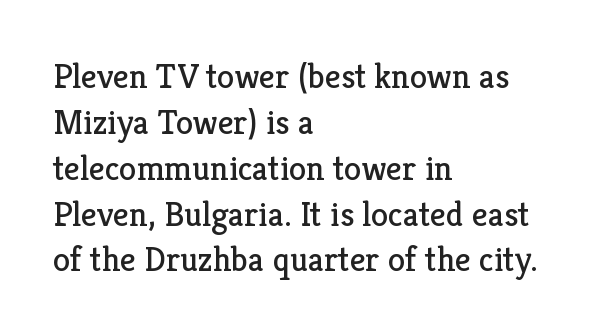
Look at the bottom of the vertical strokes: they flare into serifs here. This sample is left-justified, so line endings fall wherever the words run out. No letter is thick-stroked: the sample isn't bold. No word sits above an underline. Horizontal bands of white between lines are of average thickness.
